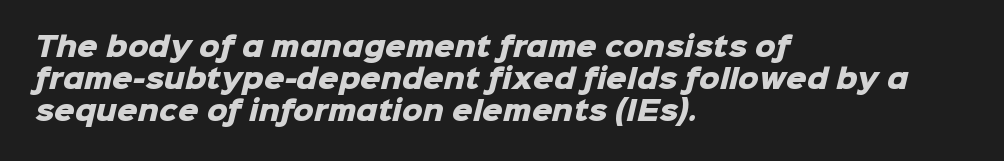
The image shows 26 px bold type; set left-aligned, line spacing 1.23x, normal letter spacing, not underlined.
